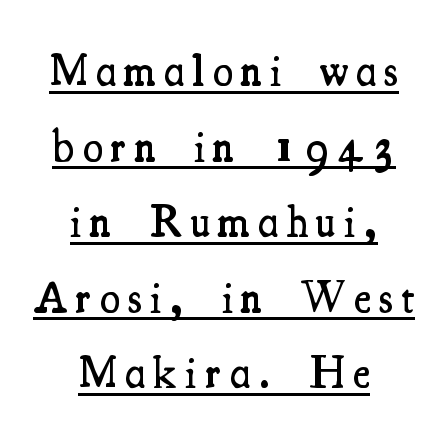
Note: serifs present on the glyphs. If you measured baseline to baseline, you'd find a middling distance. Beneath each row of characters lies a ruled line. Posture: straight, roman, zero tilt. Each letter keeps its own natural width here, so spacing adapts to shape. These lines carry some extra weight — a demibold, not a full bold.
